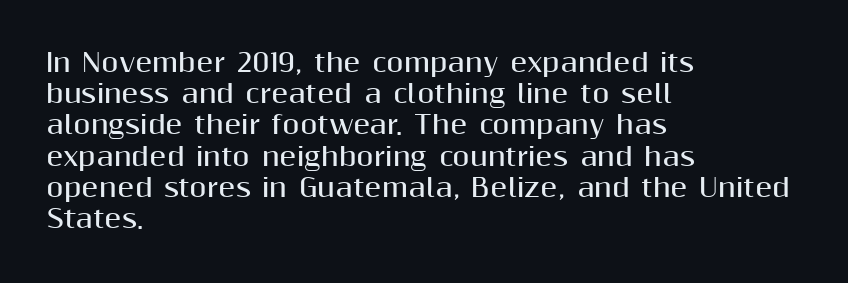
Caption: standard tracking, unaltered. Weight: bold. Line beginnings align vertically; line endings do not. The type sits square on the baseline with zero lean.
